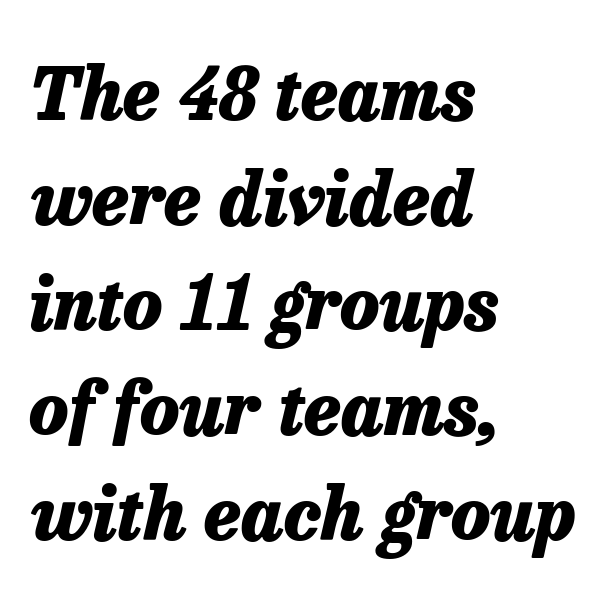
Line beginnings align vertically; line endings do not. Quick note: italic. Do the characters align in a grid? No, the font is proportional. Spacing between characters is what you'd get straight out of the box. The vertical gap from one line to the next is medium. As a designer I'd log this as weight 700, bold.
